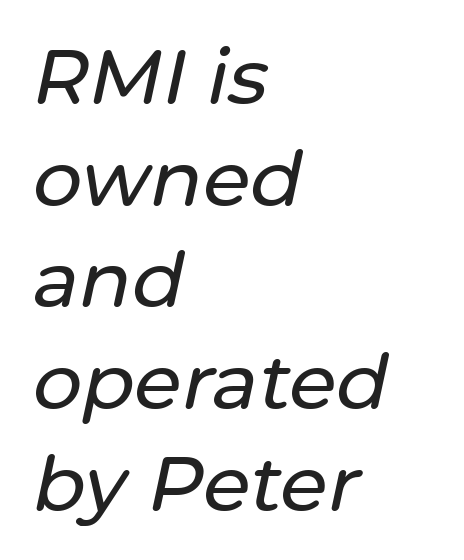
The image shows 77 px text type, italic (leaning right); set left-aligned, normal line spacing (1.32x), normal letter spacing, not underlined; low stroke contrast and a medium x-height.
